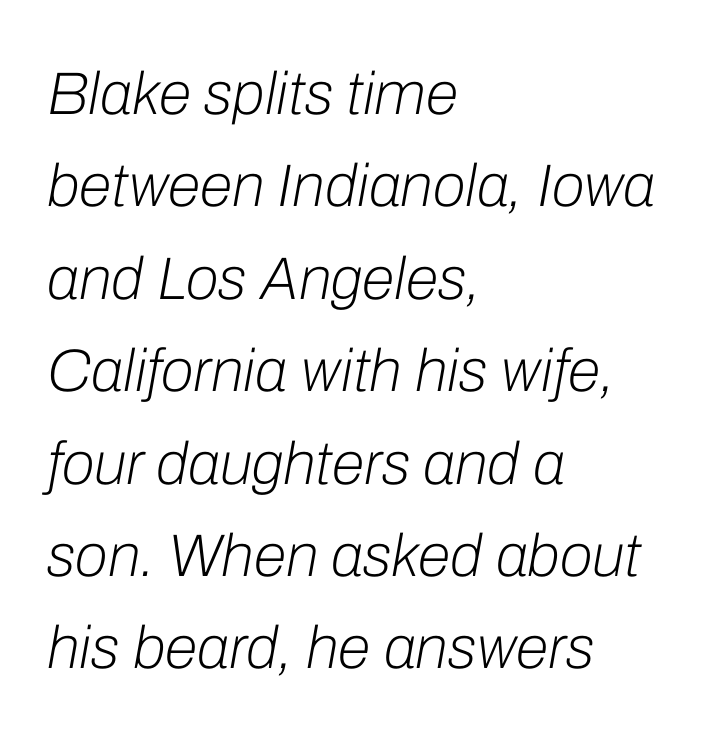
Q: Is the text bold? A: No.
Q: Is the text italic (slanted)? A: Yes, it leans right by about 10 degrees.
Q: Is the text underlined? A: No.
Q: How is the paragraph aligned? A: Left-aligned.
Q: Is the spacing between letters normal or unusually wide? A: Normal.
Q: Is the spacing between lines tight, normal or loose? A: Normal.
Q: Width (condensed, normal, or wide)? A: Normal.
Q: Stroke contrast? A: Low.
Q: x-height? A: Medium.
Q: Monospaced? A: No.
